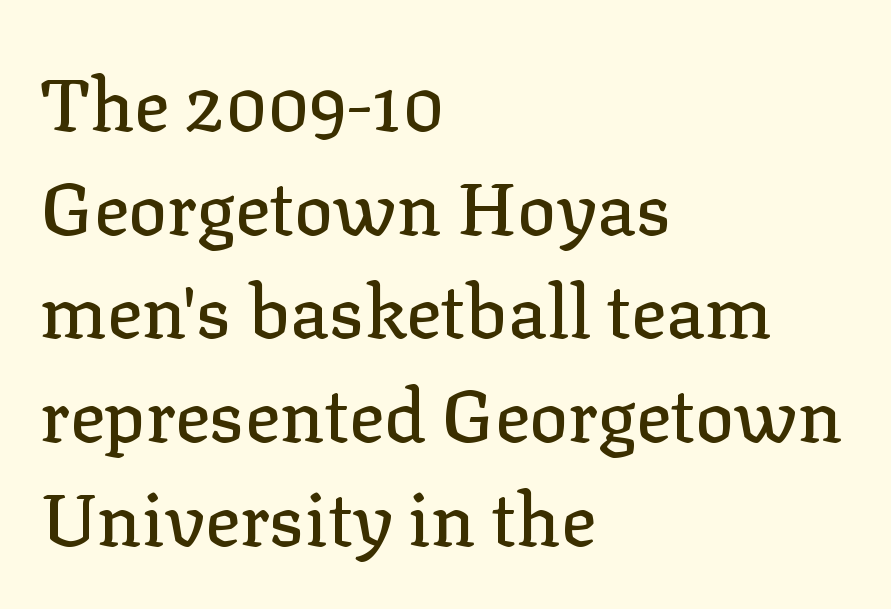
Quick note: interline space is typical. Vertical strokes here are truly vertical. These lines stack with their left ends in a neat column. Note the varied advance widths — an 'i' is clearly narrower than an 'm'. The typeface chosen for these lines features serifs.
